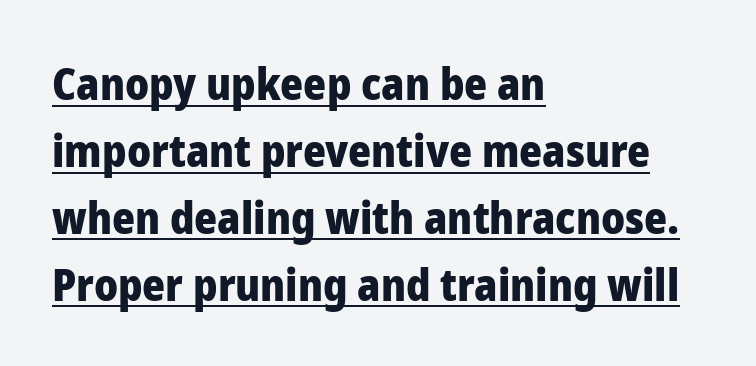
Q: Is the text bold? A: Yes.
Q: Is the text italic (slanted)? A: No, it is upright.
Q: Is the typeface a serif or a sans-serif typeface? A: Sans-serif.
Q: Is the text underlined? A: Yes.
Q: How is the paragraph aligned? A: Left-aligned.
Q: Is the spacing between letters normal or unusually wide? A: Normal.
Q: Is the spacing between lines tight, normal or loose? A: Normal.
Q: Width (condensed, normal, or wide)? A: Normal.
Q: Stroke contrast? A: Low.
Q: x-height? A: Medium.
Q: Monospaced? A: No.
